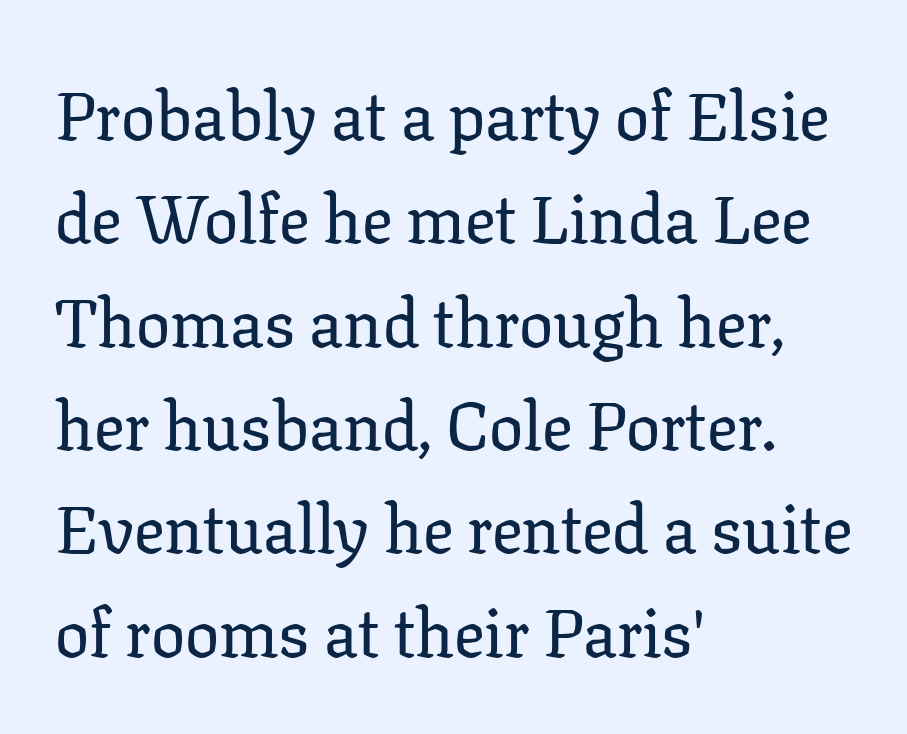
{"serif": "yes", "italic": "no", "width": "normal", "stroke_contrast": "low", "x_height": "medium", "monospaced": "no", "underline": "no", "align": "left", "line_spacing": "normal", "line_spacing_ratio": 1.52, "letter_spacing": "normal", "letter_spacing_em": 0.0, "glyph_px": 68}
